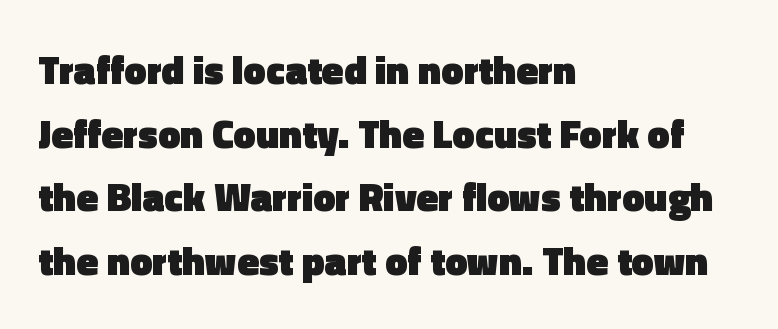
Q: Is the text bold? A: Yes.
Q: Is the text italic (slanted)? A: No, it is upright.
Q: Is the typeface a serif or a sans-serif typeface? A: Sans-serif.
Q: Is the text underlined? A: No.
Q: How is the paragraph aligned? A: Left-aligned.
Q: Is the spacing between letters normal or unusually wide? A: Normal.
Q: Is the spacing between lines tight, normal or loose? A: Normal.
Q: Width (condensed, normal, or wide)? A: Normal.
Q: x-height? A: Medium.
Q: Monospaced? A: No.
